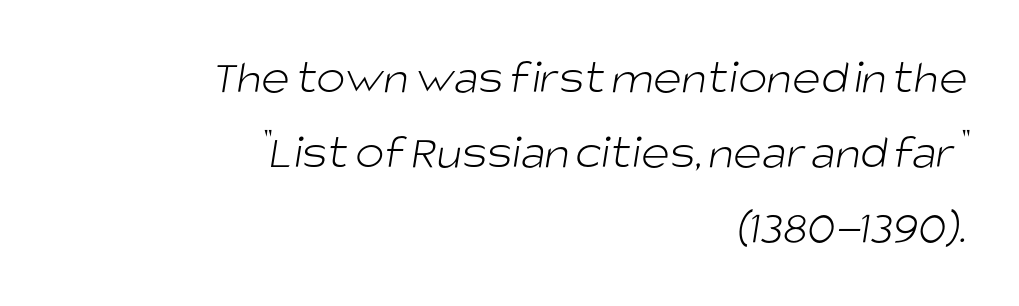
{"serif": "no", "bold": "no", "weight": "light", "width": "normal", "stroke_contrast": "low", "x_height": "large", "monospaced": "no", "underline": "no", "align": "right", "line_spacing": "normal", "line_spacing_ratio": 1.53, "letter_spacing": "normal", "letter_spacing_em": 0.0, "glyph_px": 49}
